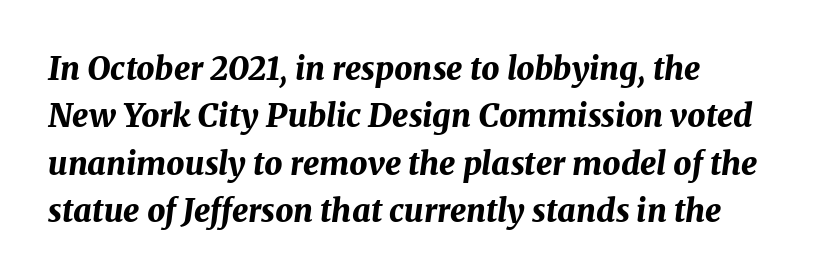
Q: Is the text bold? A: Yes.
Q: Is the text italic (slanted)? A: Yes, it leans right by about 8 degrees.
Q: Is the text underlined? A: No.
Q: How is the paragraph aligned? A: Left-aligned.
Q: Is the spacing between letters normal or unusually wide? A: Normal.
Q: Is the spacing between lines tight, normal or loose? A: Normal.
Q: Width (condensed, normal, or wide)? A: Normal.
Q: Stroke contrast? A: Medium.
Q: x-height? A: Medium.
Q: Monospaced? A: No.
